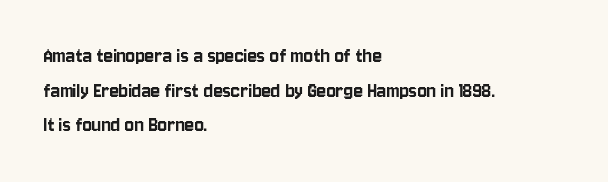
Q: Is the text italic (slanted)? A: No, it is upright.
Q: Is the text underlined? A: No.
Q: How is the paragraph aligned? A: Left-aligned.
Q: Is the spacing between letters normal or unusually wide? A: Normal.
Q: Is the spacing between lines tight, normal or loose? A: Normal.
